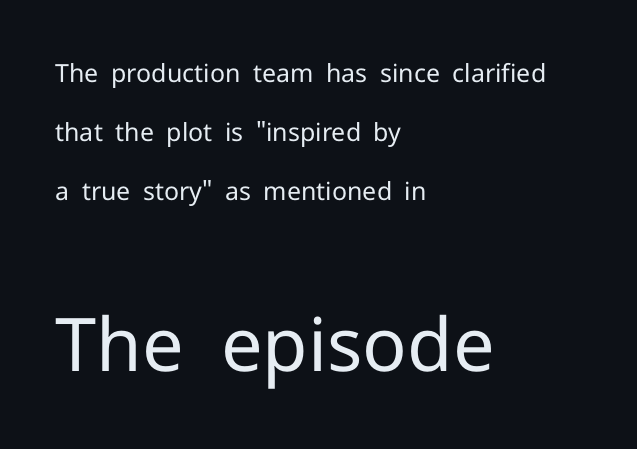
The face used here is a sans, in the tradition of grotesques and geometrics. Weight: not bold — regular or lighter. Beneath every word, the page is bare. Caption: multi-line text, flush left, ragged right. This sample uses plain, unmodified letter spacing. No italicization has been applied; the sample stays upright.
